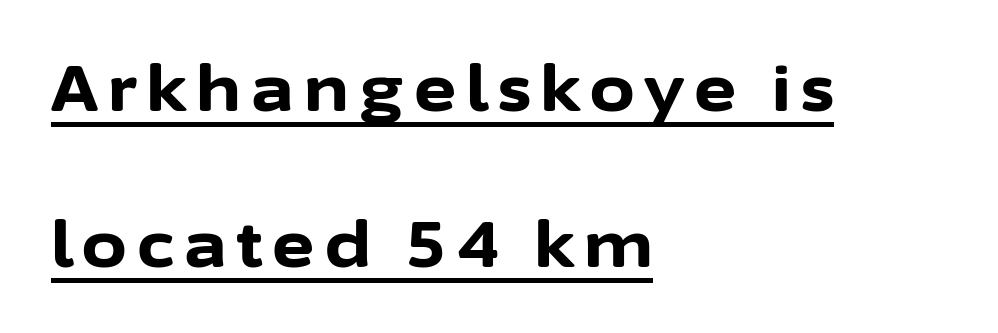
Q: Is the text bold? A: Yes.
Q: Is the text italic (slanted)? A: No, it is upright.
Q: Is the typeface a serif or a sans-serif typeface? A: Sans-serif.
Q: Is the text underlined? A: Yes.
Q: How is the paragraph aligned? A: Left-aligned.
Q: Is the spacing between lines tight, normal or loose? A: Loose.
Q: Width (condensed, normal, or wide)? A: Normal.
Q: Stroke contrast? A: Low.
Q: x-height? A: Medium.
Q: Monospaced? A: No.
